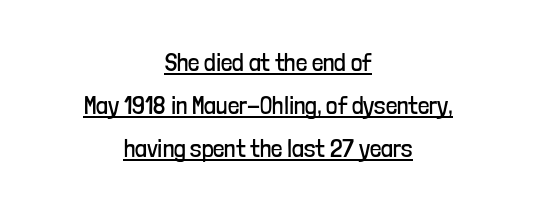
The image shows 25 px text type, upright; set centered, line spacing 1.72x, normal letter spacing, underlined.
